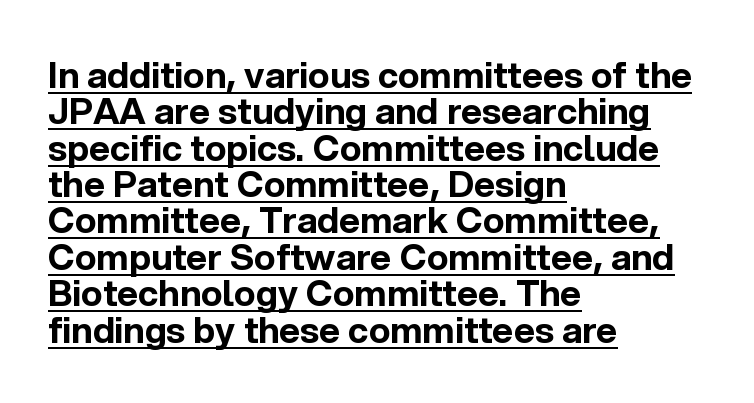
Q: Is the text bold? A: Yes.
Q: Is the text italic (slanted)? A: No, it is upright.
Q: Is the typeface a serif or a sans-serif typeface? A: Sans-serif.
Q: Is the text underlined? A: Yes.
Q: How is the paragraph aligned? A: Left-aligned.
Q: Is the spacing between letters normal or unusually wide? A: Normal.
Q: Is the spacing between lines tight, normal or loose? A: Tight.
Q: Width (condensed, normal, or wide)? A: Normal.
Q: x-height? A: Medium.
Q: Monospaced? A: No.
